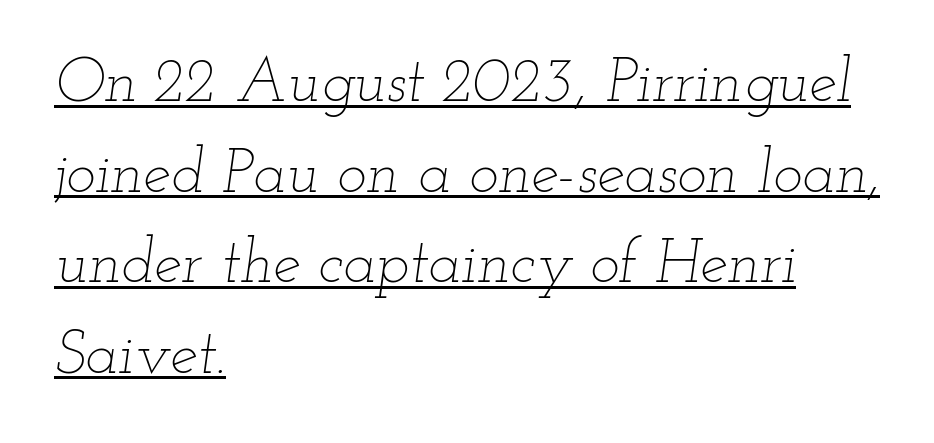
The image shows 62 px thin, wide type, italic (leaning right); set left-aligned, normal line spacing (1.46x), normal letter spacing, underlined; low stroke contrast and a small x-height.
